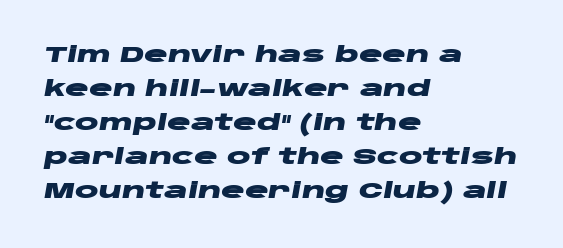
This is heavy type, rendered in bold. Whoever set this chose a conventional vertical rhythm. Type without underlining. The letterforms sit shoulder to shoulder at normal distance.
